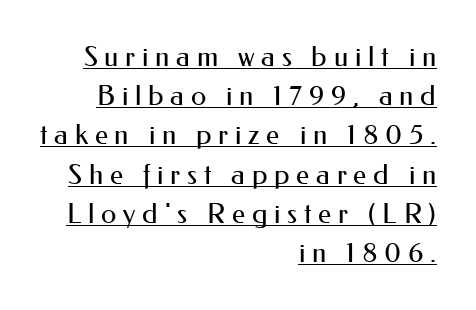
{"serif": "no", "italic": "no", "bold": "no", "weight": "regular", "width": "normal", "stroke_contrast": "medium", "x_height": "small", "monospaced": "no", "underline": "yes", "align": "right", "line_spacing": "normal", "line_spacing_ratio": 1.4, "letter_spacing": "wide", "letter_spacing_em": 0.24, "glyph_px": 28}
